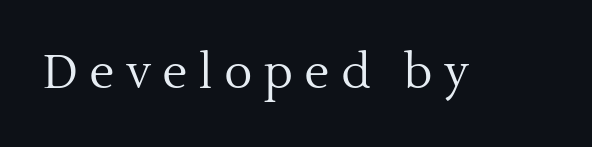
Q: Is the text bold? A: No.
Q: Is the text italic (slanted)? A: No, it is upright.
Q: Is the typeface a serif or a sans-serif typeface? A: Serif.
Q: Is the text underlined? A: No.
Q: Is the spacing between letters normal or unusually wide? A: Unusually wide.
Q: Width (condensed, normal, or wide)? A: Normal.
Q: x-height? A: Medium.
Q: Monospaced? A: No.
